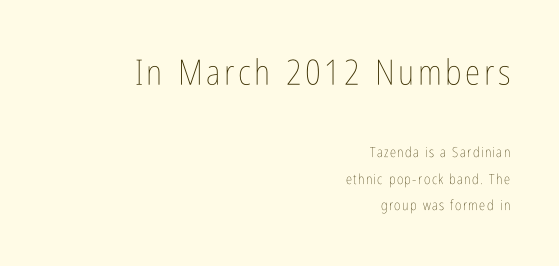
{"italic": "no", "bold": "no", "weight": "thin", "width": "condensed", "stroke_contrast": "low", "x_height": "medium", "monospaced": "no", "underline": "no", "align": "right", "line_spacing_ratio": 1.89, "larger_block": "first", "size_ratio": 2.5, "glyph_px": 35}
